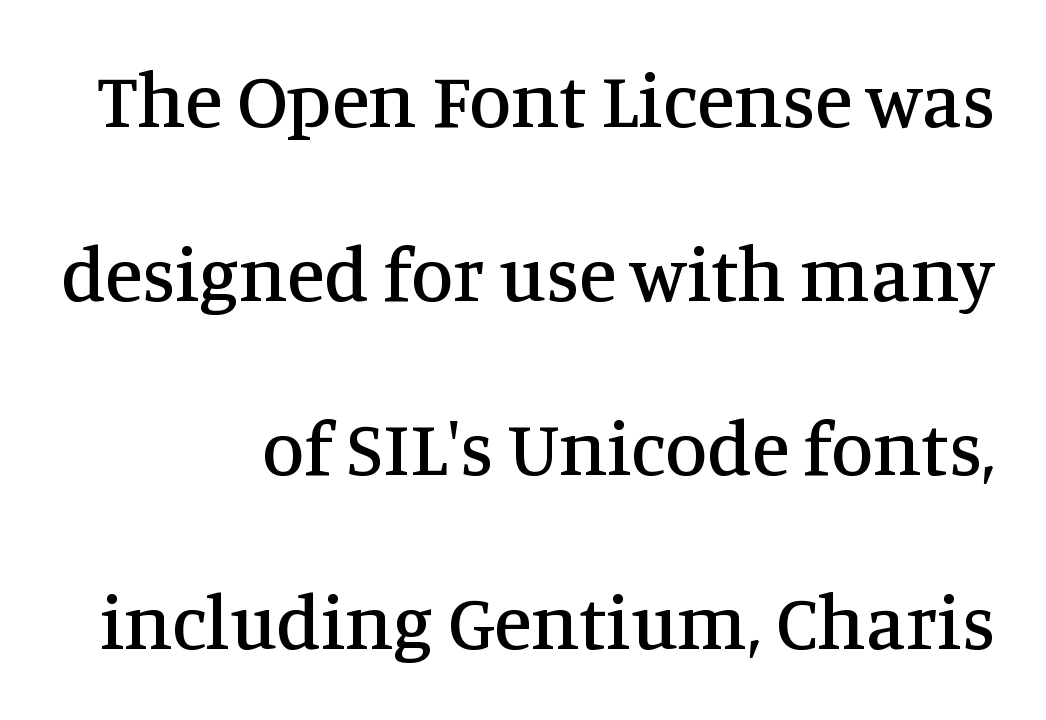
In terms of leading, this rendering errs on the spacious side. A roman cut, with each character standing at attention. The strip under each line holds only bare page. Spacing between characters is what you'd get straight out of the box. The rag falls on the left side of this text block.
